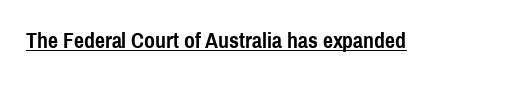
Q: Is the text bold? A: Yes.
Q: Is the text italic (slanted)? A: No, it is upright.
Q: Is the text underlined? A: Yes.
Q: Is the spacing between letters normal or unusually wide? A: Normal.
